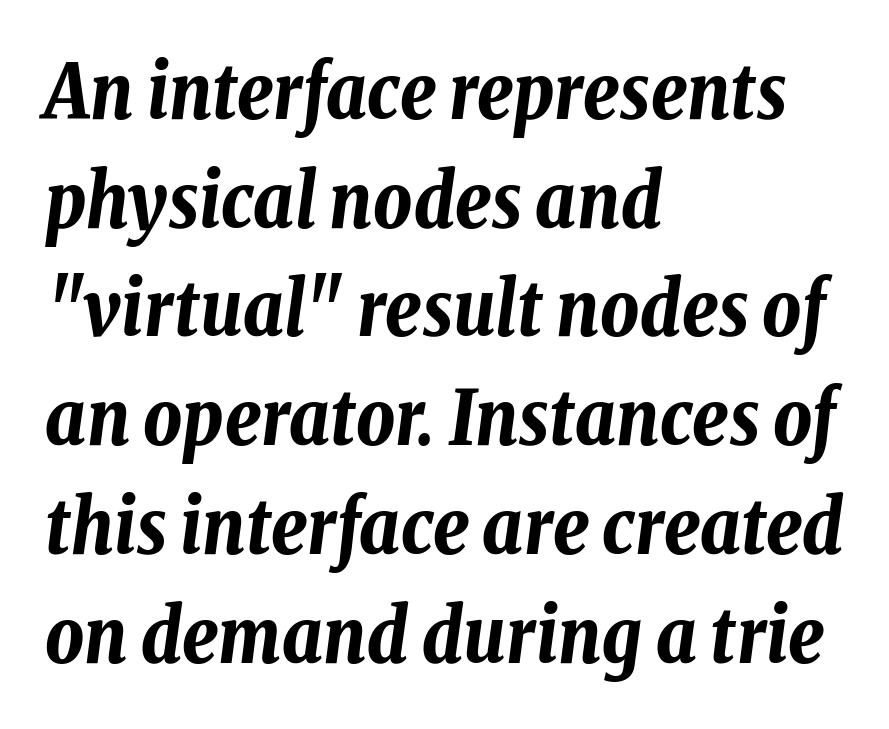
The image shows 75 px bold, condensed type, italic (leaning right); set left-aligned, normal line spacing (1.45x), normal letter spacing, not underlined; low stroke contrast and a medium x-height.
